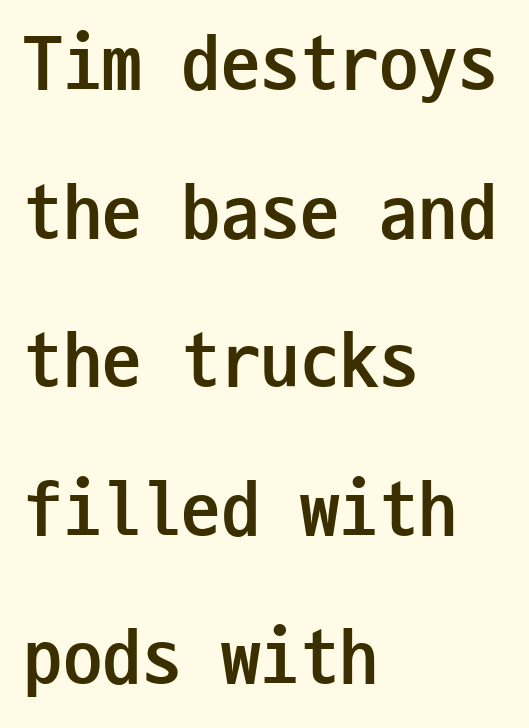
Q: Is the text bold? A: Yes.
Q: Is the text italic (slanted)? A: No, it is upright.
Q: Is the typeface a serif or a sans-serif typeface? A: Sans-serif.
Q: Is the text underlined? A: No.
Q: How is the paragraph aligned? A: Left-aligned.
Q: Is the spacing between letters normal or unusually wide? A: Normal.
Q: Width (condensed, normal, or wide)? A: Condensed.
Q: Stroke contrast? A: Low.
Q: x-height? A: Medium.
Q: Monospaced? A: Yes.
